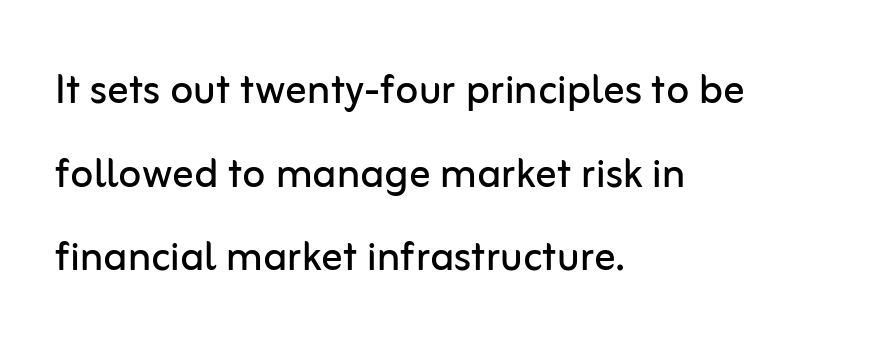
Q: Is the text bold? A: No.
Q: Is the text italic (slanted)? A: No, it is upright.
Q: Is the typeface a serif or a sans-serif typeface? A: Sans-serif.
Q: Is the text underlined? A: No.
Q: How is the paragraph aligned? A: Left-aligned.
Q: Is the spacing between letters normal or unusually wide? A: Normal.
Q: Is the spacing between lines tight, normal or loose? A: Normal.
Q: Width (condensed, normal, or wide)? A: Normal.
Q: Stroke contrast? A: Low.
Q: x-height? A: Medium.
Q: Monospaced? A: No.
